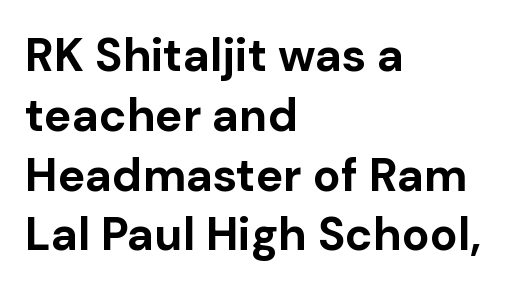
{"serif": "no", "italic": "no", "bold": "yes", "weight": "bold", "width": "normal", "stroke_contrast": "low", "x_height": "medium", "monospaced": "no", "underline": "no", "align": "left", "line_spacing": "normal", "line_spacing_ratio": 1.3, "letter_spacing": "normal", "letter_spacing_em": 0.0, "glyph_px": 46}
